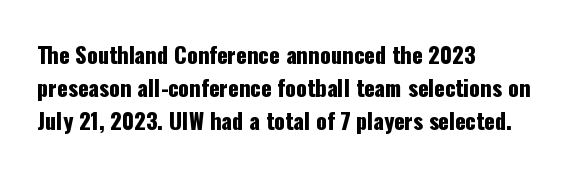
The image shows 22 px text type, upright; set left-aligned, normal line spacing (1.51x), normal letter spacing, not underlined.
